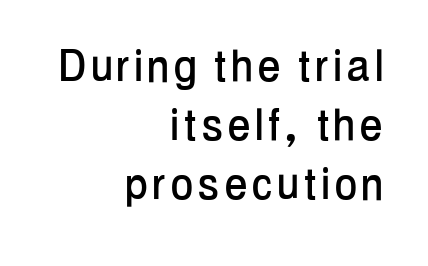
Italic? Not at all — the glyphs are vertical. Leading: reduced. The paragraph shown leans on its right margin. Serifs: no, the terminals of the letterforms are clean. The area under the type is left untouched.
